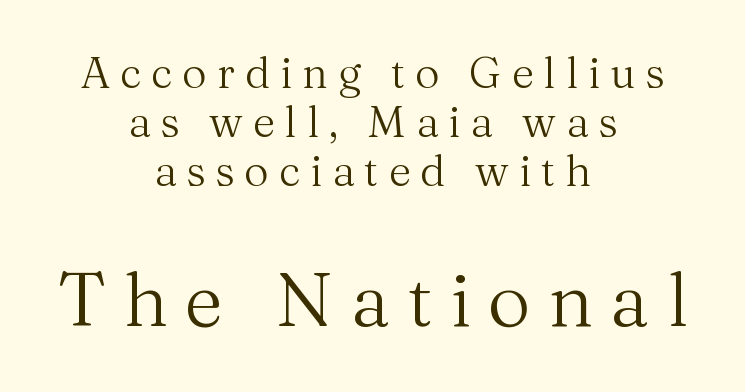
{"serif": "yes", "italic": "no", "bold": "no", "weight": "regular", "width": "normal", "stroke_contrast": "medium", "x_height": "medium", "monospaced": "no", "underline": "no", "align": "center", "line_spacing": "tight", "line_spacing_ratio": 1.14, "letter_spacing": "wide", "letter_spacing_em": 0.23, "larger_block": "second", "size_ratio": 1.74, "glyph_px": 75}
